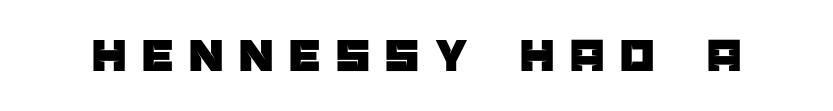
The face used here is proportionally spaced, like ordinary book or web type. Loose tracking; the words dissolve into strings of separated letters. Posture: vertical. Each letter's strokes conclude bluntly, with no projecting serifs. Check under the words: just untouched page.
